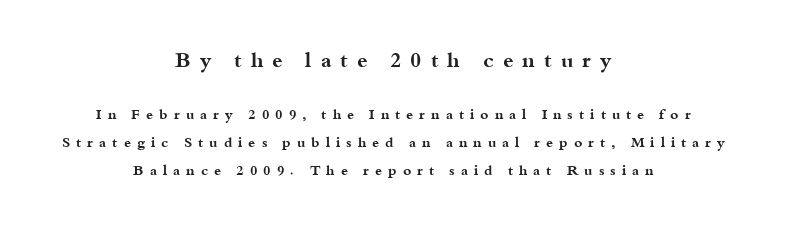
Q: Is the text bold? A: Yes.
Q: Is the text italic (slanted)? A: No, it is upright.
Q: Is the text underlined? A: No.
Q: How is the paragraph aligned? A: Centered.
Q: Is the spacing between letters normal or unusually wide? A: Unusually wide.
Q: Is the spacing between lines tight, normal or loose? A: Loose.
Q: Which block of text is set in a larger size, the first (top) or the second (bottom)? A: The first (top) one.
